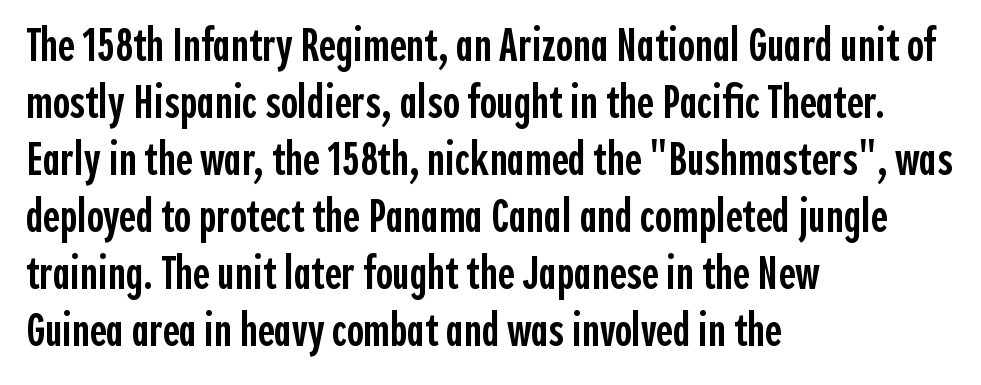
{"serif": "no", "italic": "no", "bold": "semi", "weight": "semibold", "width": "condensed", "x_height": "medium", "monospaced": "no", "underline": "no", "align": "left", "line_spacing_ratio": 1.24, "letter_spacing": "normal", "letter_spacing_em": 0.0, "glyph_px": 46}
